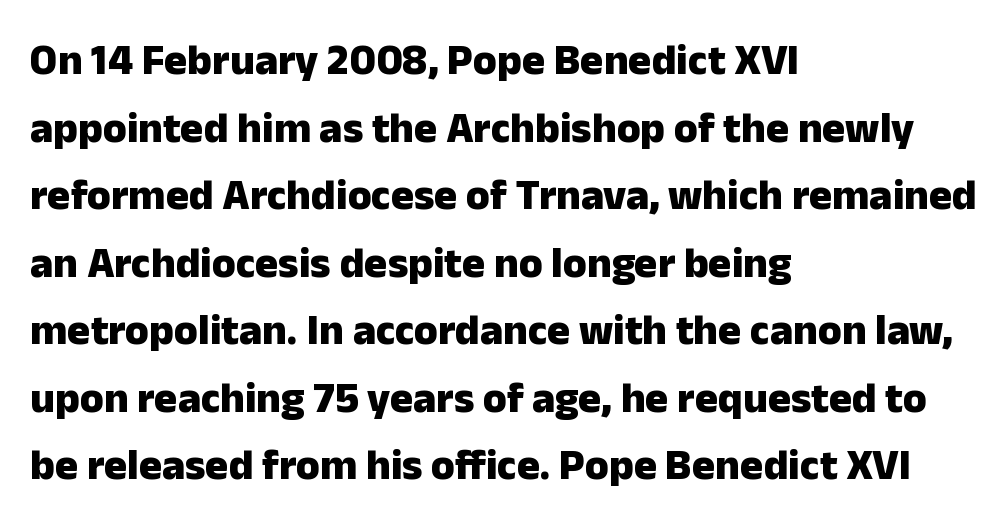
Q: Is the text bold? A: Yes.
Q: Is the text italic (slanted)? A: No, it is upright.
Q: Is the typeface a serif or a sans-serif typeface? A: Sans-serif.
Q: Is the text underlined? A: No.
Q: How is the paragraph aligned? A: Left-aligned.
Q: Is the spacing between letters normal or unusually wide? A: Normal.
Q: Is the spacing between lines tight, normal or loose? A: Normal.
Q: Width (condensed, normal, or wide)? A: Normal.
Q: Stroke contrast? A: Low.
Q: x-height? A: Medium.
Q: Monospaced? A: No.
